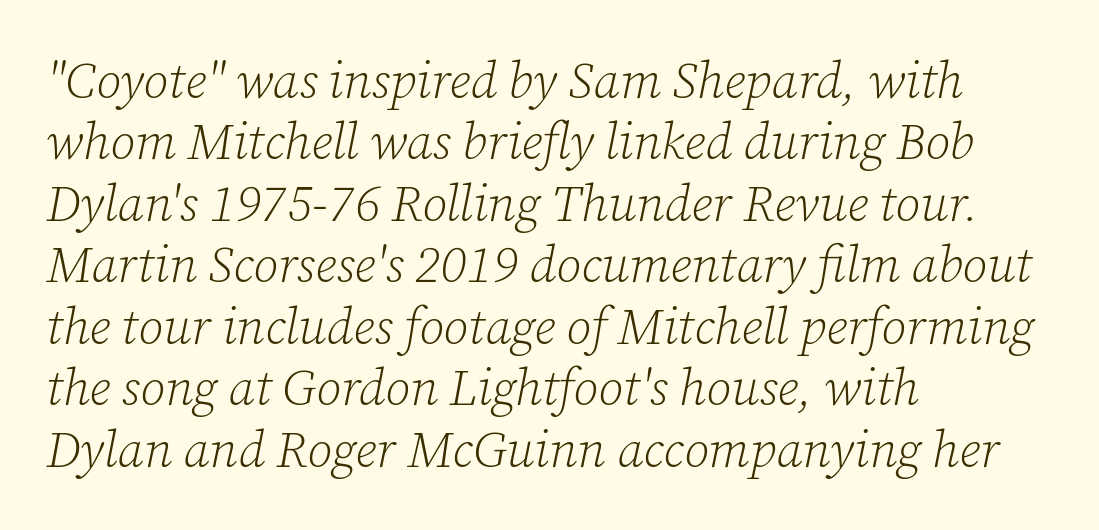
Q: Is the text bold? A: No.
Q: Is the text italic (slanted)? A: Yes, it leans right by about 12 degrees.
Q: Is the typeface a serif or a sans-serif typeface? A: Serif.
Q: Is the text underlined? A: No.
Q: How is the paragraph aligned? A: Left-aligned.
Q: Is the spacing between letters normal or unusually wide? A: Normal.
Q: Width (condensed, normal, or wide)? A: Normal.
Q: Stroke contrast? A: Low.
Q: x-height? A: Medium.
Q: Monospaced? A: No.
